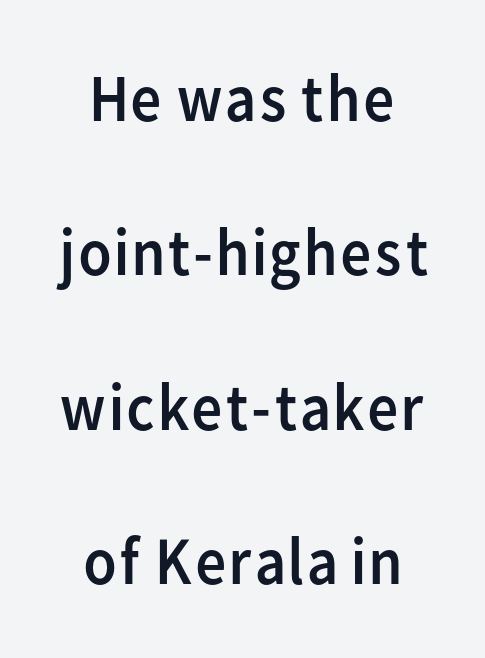
{"serif": "no", "italic": "no", "bold": "no", "weight": "regular", "width": "normal", "stroke_contrast": "low", "x_height": "medium", "monospaced": "no", "underline": "no", "line_spacing": "loose", "line_spacing_ratio": 2.27, "letter_spacing": "normal", "letter_spacing_em": 0.0, "glyph_px": 68}
